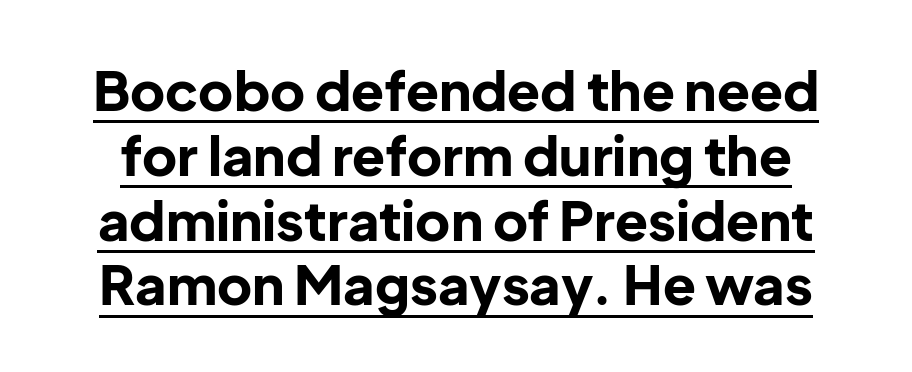
Q: Is the text bold? A: Yes.
Q: Is the text italic (slanted)? A: No, it is upright.
Q: Is the typeface a serif or a sans-serif typeface? A: Sans-serif.
Q: Is the text underlined? A: Yes.
Q: Is the spacing between letters normal or unusually wide? A: Normal.
Q: Width (condensed, normal, or wide)? A: Normal.
Q: Stroke contrast? A: Low.
Q: x-height? A: Medium.
Q: Monospaced? A: No.
